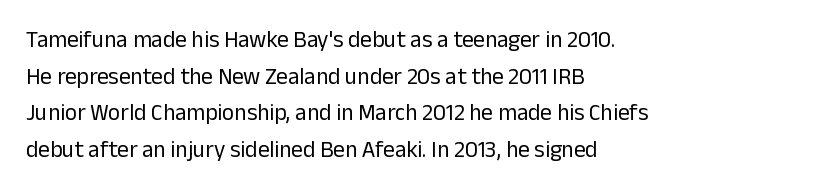
Q: Is the text bold? A: No.
Q: Is the text italic (slanted)? A: No, it is upright.
Q: Is the text underlined? A: No.
Q: How is the paragraph aligned? A: Left-aligned.
Q: Is the spacing between letters normal or unusually wide? A: Normal.
Q: Is the spacing between lines tight, normal or loose? A: Normal.
